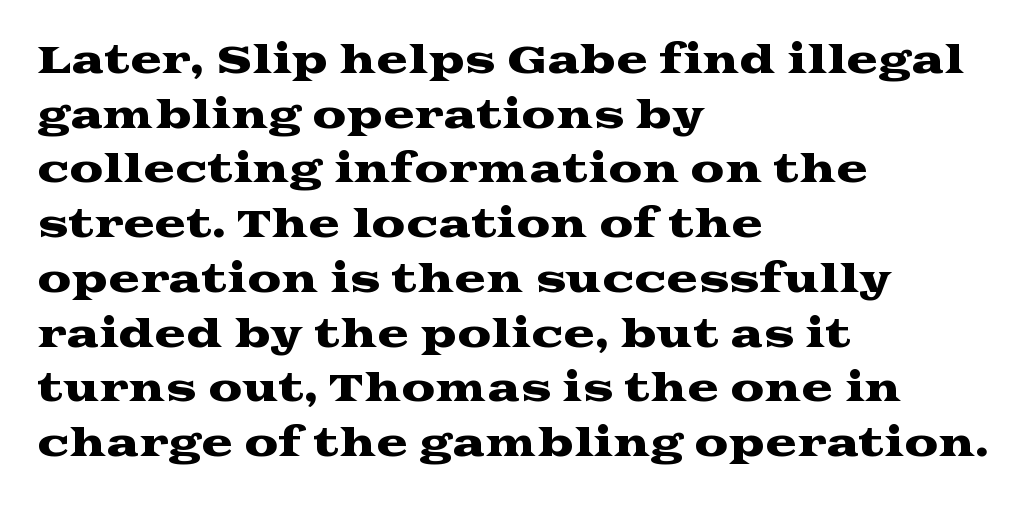
The image shows 38 px wide serif type, upright; set left-aligned, normal line spacing (1.44x), normal letter spacing, not underlined; medium stroke contrast and a medium x-height.
